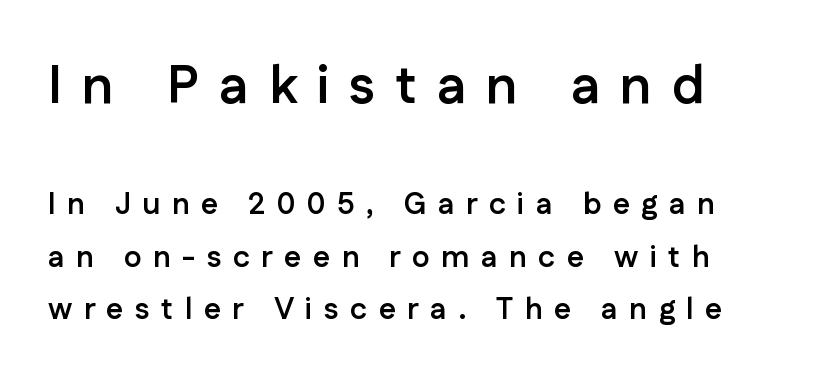
Q: Is the text bold? A: Yes.
Q: Is the text italic (slanted)? A: No, it is upright.
Q: Is the typeface a serif or a sans-serif typeface? A: Sans-serif.
Q: Is the text underlined? A: No.
Q: Is the spacing between letters normal or unusually wide? A: Unusually wide.
Q: Which block of text is set in a larger size, the first (top) or the second (bottom)? A: The first (top) one.
Q: Width (condensed, normal, or wide)? A: Normal.
Q: Stroke contrast? A: Low.
Q: x-height? A: Medium.
Q: Monospaced? A: No.
